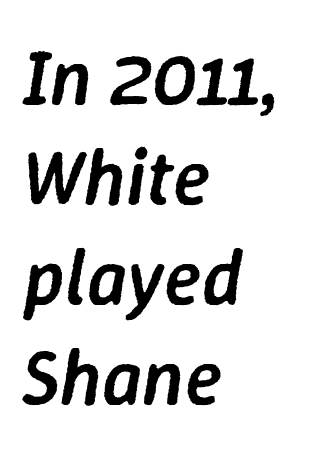
Q: Is the text bold? A: Semi-bold.
Q: Is the text italic (slanted)? A: Yes, it leans right by about 9 degrees.
Q: Is the text underlined? A: No.
Q: How is the paragraph aligned? A: Left-aligned.
Q: Is the spacing between letters normal or unusually wide? A: Normal.
Q: Is the spacing between lines tight, normal or loose? A: Normal.
Q: Width (condensed, normal, or wide)? A: Normal.
Q: Stroke contrast? A: Low.
Q: x-height? A: Medium.
Q: Monospaced? A: No.
